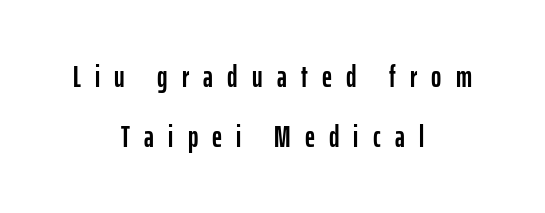
{"serif": "no", "italic": "no", "width": "condensed", "stroke_contrast": "low", "x_height": "medium", "monospaced": "no", "underline": "no", "align": "center", "line_spacing": "loose", "line_spacing_ratio": 1.94, "letter_spacing": "wide", "letter_spacing_em": 0.46, "glyph_px": 31}
